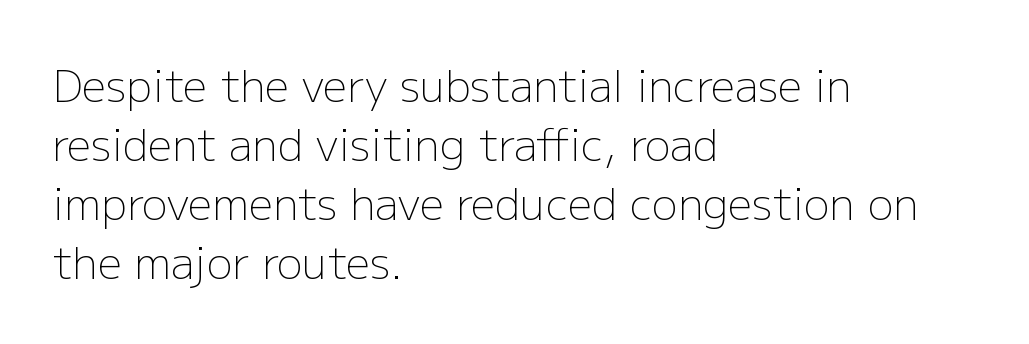
Q: Is the text bold? A: No.
Q: Is the text italic (slanted)? A: No, it is upright.
Q: Is the typeface a serif or a sans-serif typeface? A: Sans-serif.
Q: Is the text underlined? A: No.
Q: How is the paragraph aligned? A: Left-aligned.
Q: Is the spacing between letters normal or unusually wide? A: Normal.
Q: Is the spacing between lines tight, normal or loose? A: Normal.
Q: Width (condensed, normal, or wide)? A: Normal.
Q: Stroke contrast? A: Low.
Q: x-height? A: Medium.
Q: Monospaced? A: No.
